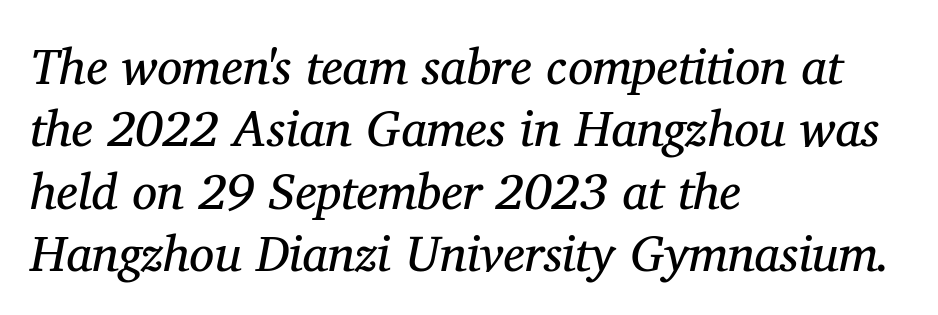
Character widths vary here, with narrow letters taking less room than wide ones. Stroke thickness stays within the range of a standard reading face or lighter. The rendering anchors every line to the left-hand side. This block has exactly the height ordinary leading produces.
